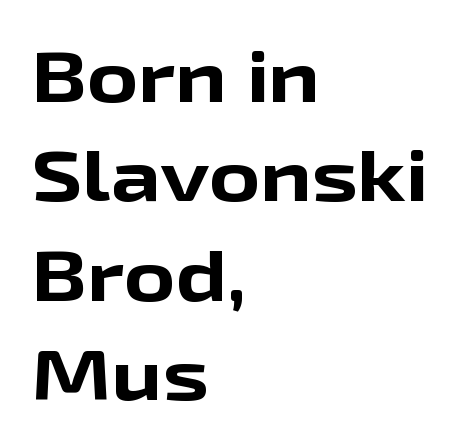
{"serif": "no", "italic": "no", "bold": "yes", "weight": "bold", "width": "wide", "stroke_contrast": "low", "x_height": "medium", "monospaced": "no", "underline": "no", "align": "left", "line_spacing": "normal", "line_spacing_ratio": 1.42, "letter_spacing": "normal", "letter_spacing_em": 0.0, "glyph_px": 70}
